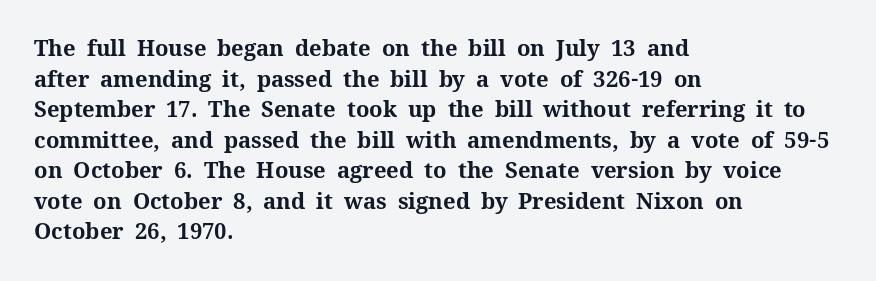
The image shows 22 px bold type, upright; set left-aligned, normal line spacing (1.39x), normal letter spacing, not underlined.
